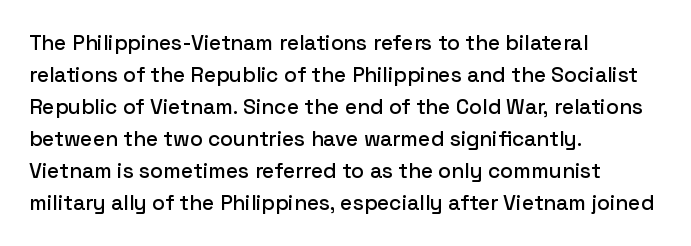
The image shows 21 px text type, upright; set left-aligned, normal line spacing (1.52x), normal letter spacing, not underlined.
